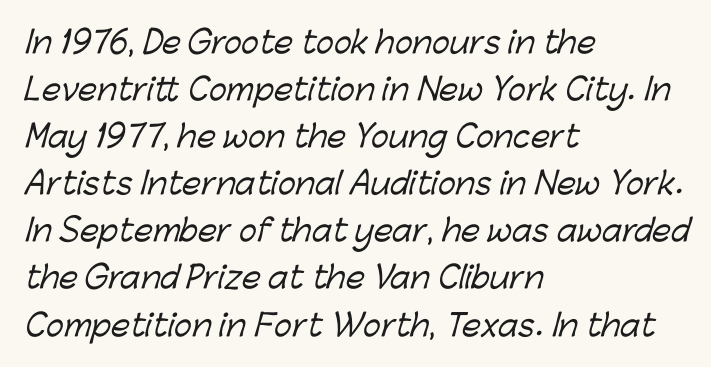
The image shows 30 px sans-serif type; set left-aligned, normal line spacing (1.57x), normal letter spacing, not underlined; low stroke contrast and a medium x-height.
